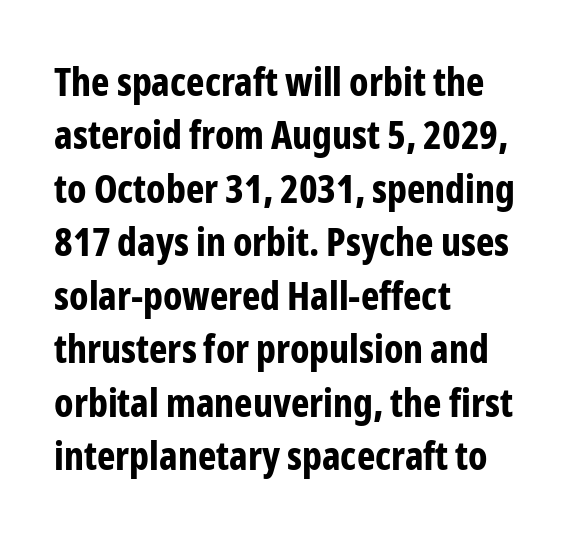
The image shows 39 px bold, condensed sans-serif type, upright; set left-aligned, normal line spacing (1.37x), normal letter spacing, not underlined; low stroke contrast and a medium x-height.
